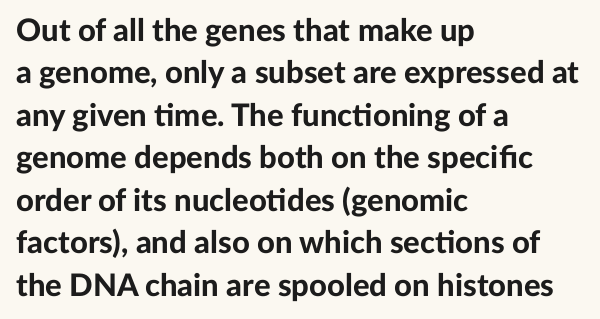
Q: Is the text bold? A: Yes.
Q: Is the text italic (slanted)? A: No, it is upright.
Q: Is the typeface a serif or a sans-serif typeface? A: Sans-serif.
Q: Is the text underlined? A: No.
Q: How is the paragraph aligned? A: Left-aligned.
Q: Is the spacing between letters normal or unusually wide? A: Normal.
Q: Is the spacing between lines tight, normal or loose? A: Normal.
Q: Width (condensed, normal, or wide)? A: Normal.
Q: Stroke contrast? A: Low.
Q: x-height? A: Medium.
Q: Monospaced? A: No.
